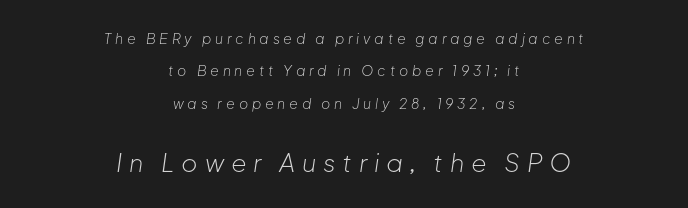
The image shows 25 px text type, italic (leaning right); set centered, loose line spacing (2.32x), unusually wide letter spacing (+0.27 em), not underlined; the second (bottom) block is 1.79x larger.
